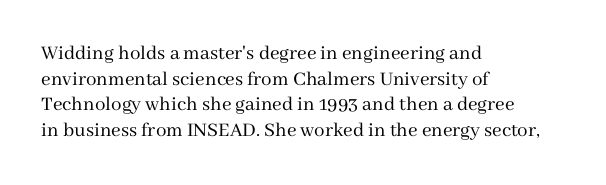
{"italic": "no", "bold": "no", "underline": "no", "align": "left", "line_spacing_ratio": 1.22, "letter_spacing": "normal", "letter_spacing_em": 0.0, "glyph_px": 21}
